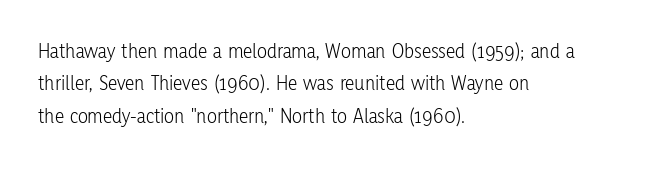
{"italic": "no", "bold": "no", "underline": "no", "align": "left", "line_spacing": "normal", "line_spacing_ratio": 1.54, "letter_spacing": "normal", "letter_spacing_em": 0.0, "glyph_px": 21}
